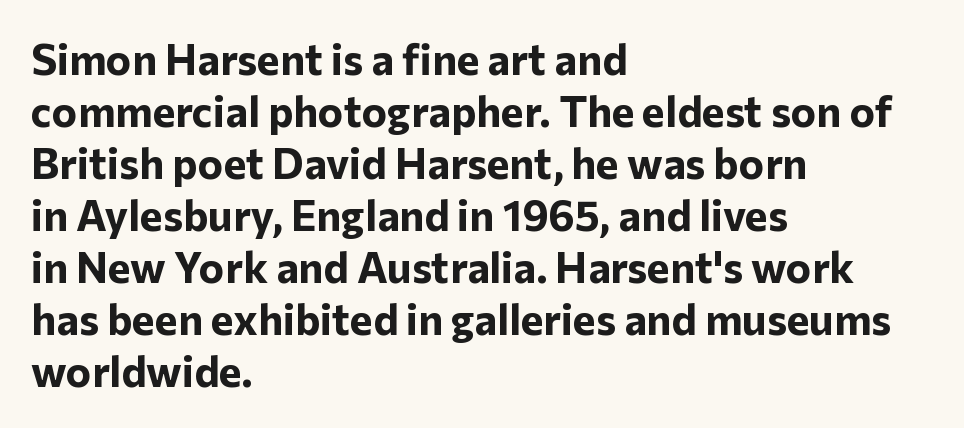
{"serif": "no", "italic": "no", "bold": "yes", "weight": "bold", "width": "normal", "stroke_contrast": "low", "x_height": "medium", "monospaced": "no", "underline": "no", "align": "left", "line_spacing_ratio": 1.21, "letter_spacing": "normal", "letter_spacing_em": 0.0, "glyph_px": 43}
